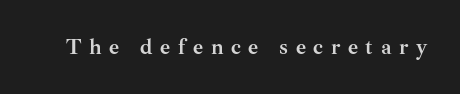
The image shows 22 px bold type, upright; set unusually wide letter spacing (+0.34 em), not underlined.
